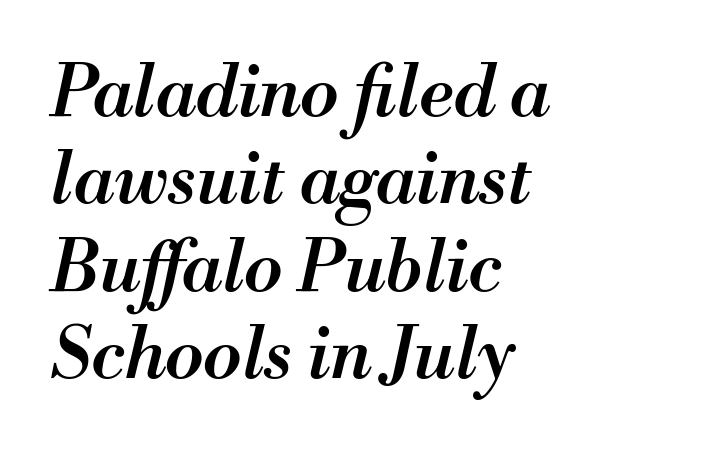
The image shows 71 px semibold type, italic (leaning right); set left-aligned, line spacing 1.23x, normal letter spacing, not underlined; medium stroke contrast and a small x-height.
